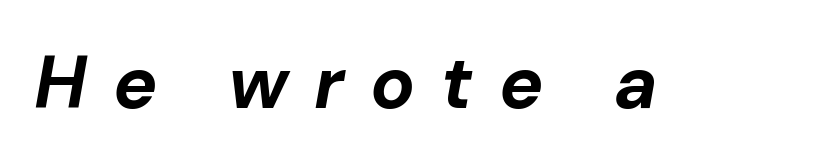
Q: Is the text bold? A: Yes.
Q: Is the text italic (slanted)? A: Yes, it leans right by about 10 degrees.
Q: Is the text underlined? A: No.
Q: Is the spacing between letters normal or unusually wide? A: Unusually wide.
Q: Width (condensed, normal, or wide)? A: Normal.
Q: Stroke contrast? A: Low.
Q: x-height? A: Medium.
Q: Monospaced? A: No.
